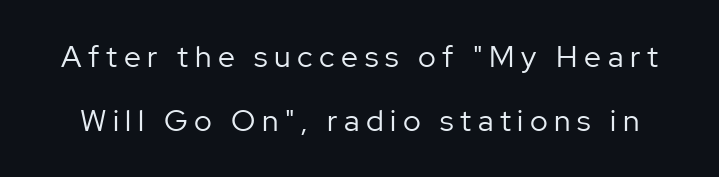
{"serif": "no", "italic": "no", "bold": "no", "weight": "regular", "width": "normal", "stroke_contrast": "low", "x_height": "medium", "monospaced": "no", "underline": "no", "line_spacing": "loose", "line_spacing_ratio": 2.13, "letter_spacing": "wide", "letter_spacing_em": 0.22, "glyph_px": 30}
